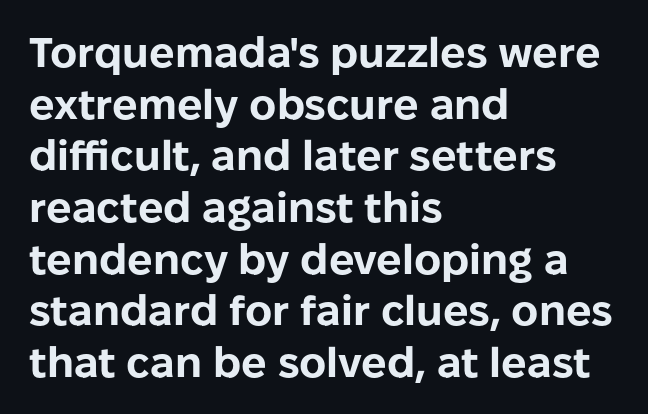
Q: Is the text bold? A: Yes.
Q: Is the text italic (slanted)? A: No, it is upright.
Q: Is the typeface a serif or a sans-serif typeface? A: Sans-serif.
Q: Is the text underlined? A: No.
Q: How is the paragraph aligned? A: Left-aligned.
Q: Is the spacing between letters normal or unusually wide? A: Normal.
Q: Width (condensed, normal, or wide)? A: Normal.
Q: Stroke contrast? A: Low.
Q: x-height? A: Medium.
Q: Monospaced? A: No.
